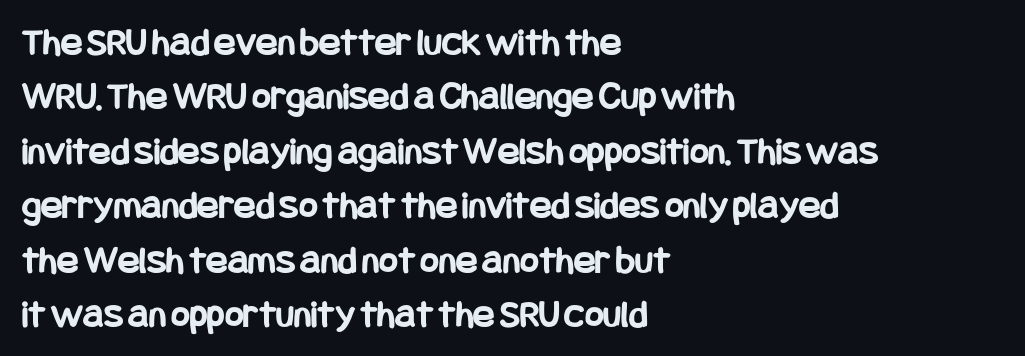
The sample has been set heavy, in full bold. Here the glyphs are tracked normally, forming tight word shapes. Honestly, the row spacing looks completely unremarkable. No italicization has been applied; the sample stays upright. Notice how the passage keeps a crisp vertical edge on the left only. A bare baseline throughout the passage.
